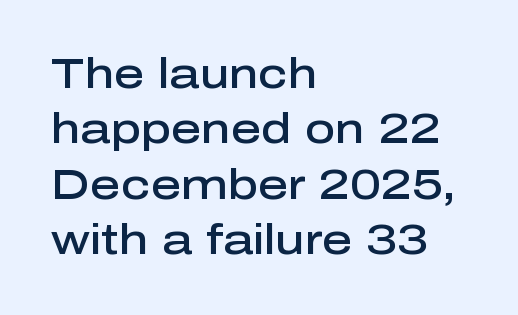
What weight is shown? A semibold, between regular and bold. The lettering holds an erect, upright posture throughout. The rag falls on the right side of this text block. Quick note: underline off. Does the type have serifs? No, each stem ends abruptly.
